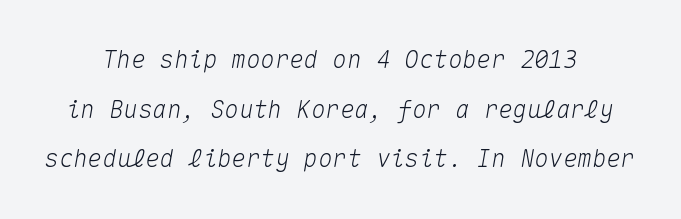
{"italic": "yes", "lean": "right", "slant_degrees": 10, "underline": "no", "line_spacing": "loose", "line_spacing_ratio": 2.07, "letter_spacing": "normal", "letter_spacing_em": 0.0, "glyph_px": 24}
